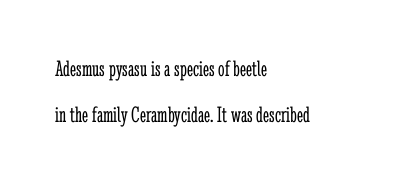
Airy leading. Underline: absent. The font's upright variant was chosen for this text. A student would call this left alignment; a typographer would say flush left, rag right.
